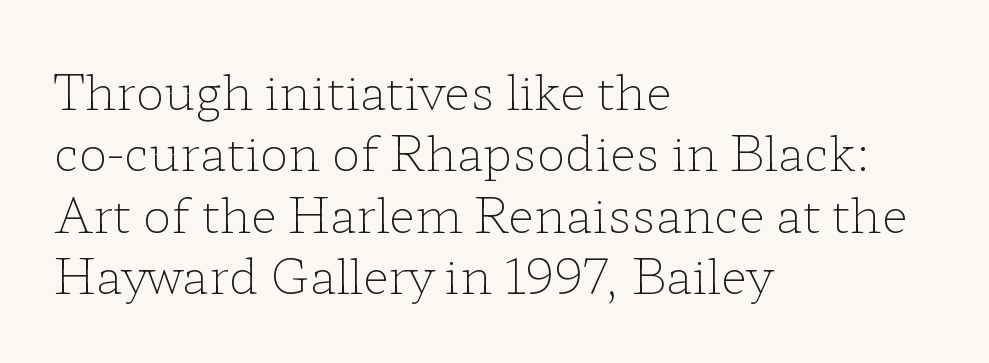
Q: Is the text bold? A: No.
Q: Is the text italic (slanted)? A: No, it is upright.
Q: Is the typeface a serif or a sans-serif typeface? A: Serif.
Q: Is the text underlined? A: No.
Q: How is the paragraph aligned? A: Left-aligned.
Q: Is the spacing between letters normal or unusually wide? A: Normal.
Q: Is the spacing between lines tight, normal or loose? A: Normal.
Q: Width (condensed, normal, or wide)? A: Wide.
Q: Stroke contrast? A: Low.
Q: x-height? A: Medium.
Q: Monospaced? A: No.
